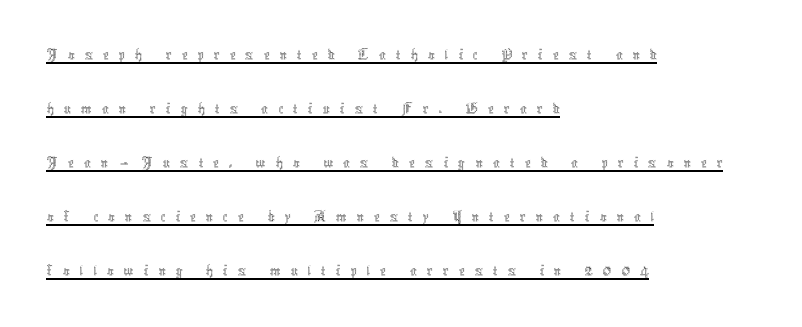
Q: Is the text bold? A: No.
Q: Is the text italic (slanted)? A: No, it is upright.
Q: Is the text underlined? A: Yes.
Q: How is the paragraph aligned? A: Left-aligned.
Q: Is the spacing between letters normal or unusually wide? A: Unusually wide.
Q: Is the spacing between lines tight, normal or loose? A: Normal.
Q: Width (condensed, normal, or wide)? A: Condensed.
Q: x-height? A: Medium.
Q: Monospaced? A: No.
